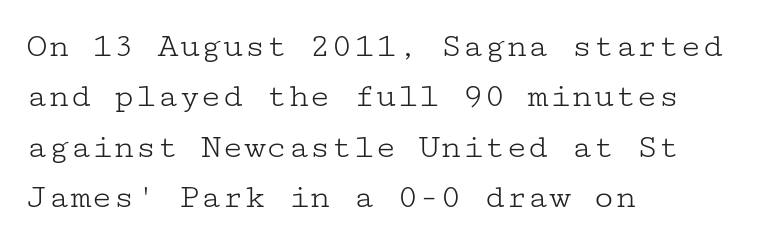
The image shows 36 px light, wide serif type, upright; set left-aligned, normal line spacing (1.4x), normal letter spacing, not underlined; low stroke contrast and a medium x-height.
